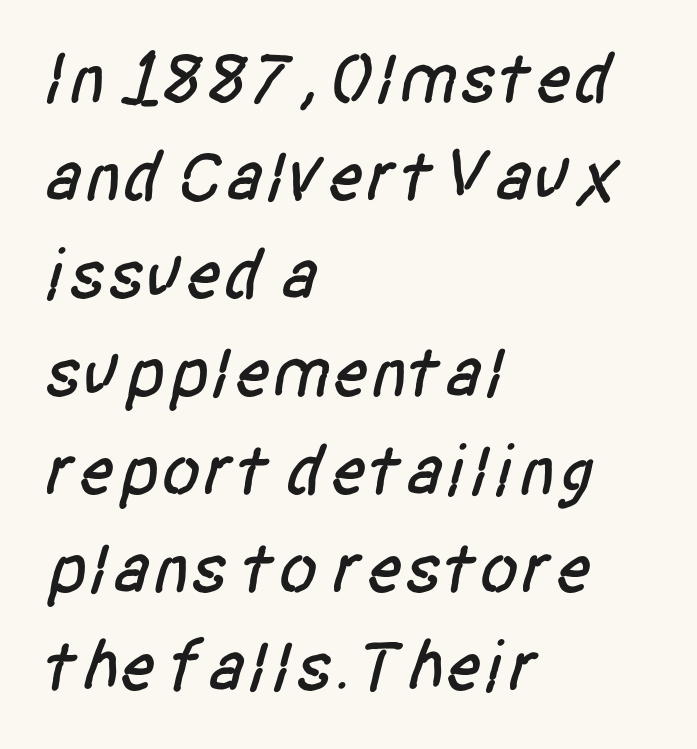
The string is rendered with underlining switched off. Which margin do the lines hug? The left one — the right edge is uneven. The horizontal fit of the characters is conventional and even. Normally led — the rows are evenly, conventionally spaced. Are there feet on the stems? There aren't — it's a sans. A typesetter would call this proportional, since set widths differ per character.
